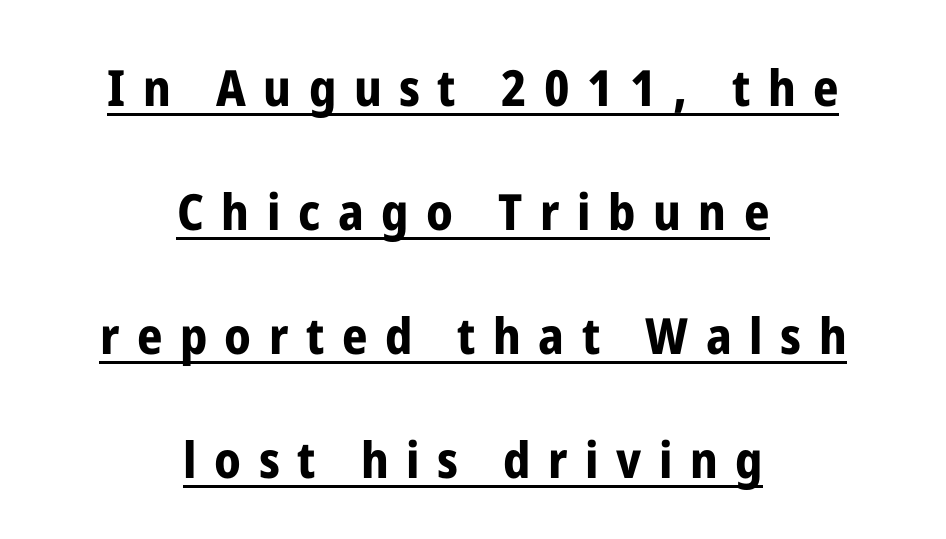
The letterforms stand isolated, each surrounded by extra space. Emphasis is given by a line drawn under the lettering. The designer went with a sans here, leaving each stem footless. This sample uses an upright cut, with every glyph sitting square on the baseline.
